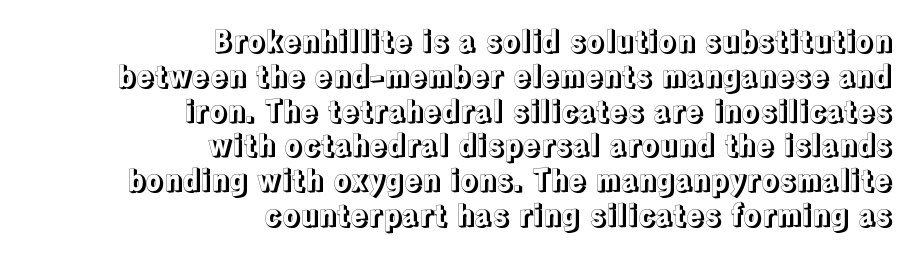
{"italic": "no", "width": "normal", "x_height": "medium", "monospaced": "no", "underline": "no", "align": "right", "line_spacing_ratio": 1.2, "letter_spacing": "normal", "letter_spacing_em": 0.0, "glyph_px": 29}
